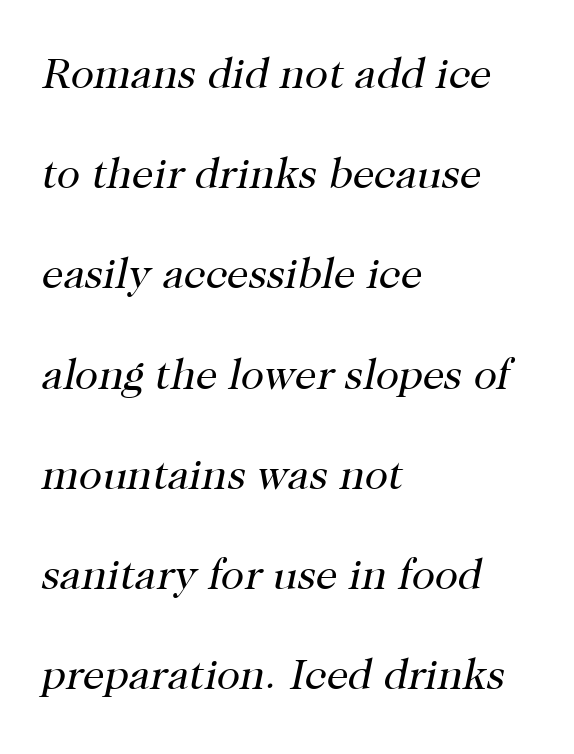
Q: Is the text bold? A: No.
Q: Is the text italic (slanted)? A: Yes, it leans right by about 12 degrees.
Q: Is the typeface a serif or a sans-serif typeface? A: Serif.
Q: Is the text underlined? A: No.
Q: How is the paragraph aligned? A: Left-aligned.
Q: Is the spacing between letters normal or unusually wide? A: Normal.
Q: Is the spacing between lines tight, normal or loose? A: Loose.
Q: Width (condensed, normal, or wide)? A: Normal.
Q: Stroke contrast? A: High.
Q: x-height? A: Medium.
Q: Monospaced? A: No.
